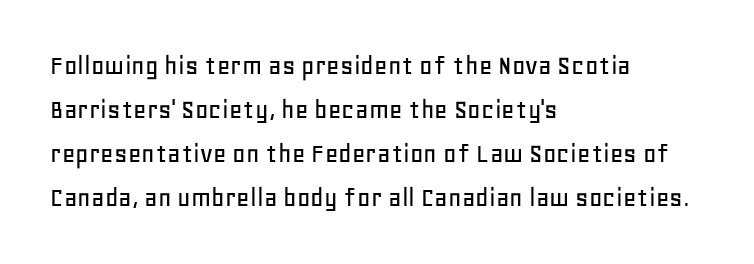
All the whitespace from short lines collects on the right. This sample has the flowing, uneven cadence of proportional lettering. The letters stand straight up with perfectly vertical stems. Whoever set this chose a conventional vertical rhythm. What stands out about the letter spacing? Nothing — it is the standard amount. No feet cap the strokes, marking this as sans-serif type.
